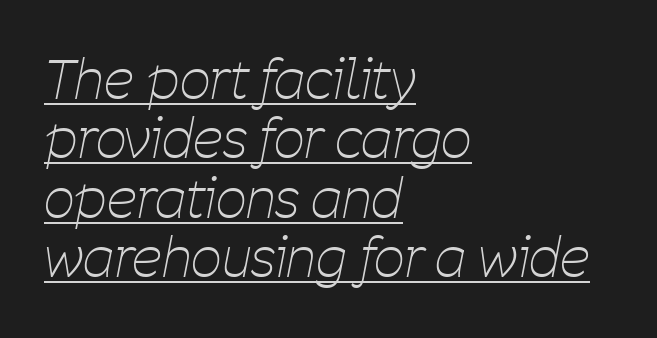
The image shows 54 px thin, condensed type, italic (leaning right); set left-aligned, tight line spacing (1.1x), normal letter spacing, underlined; low stroke contrast and a medium x-height.
